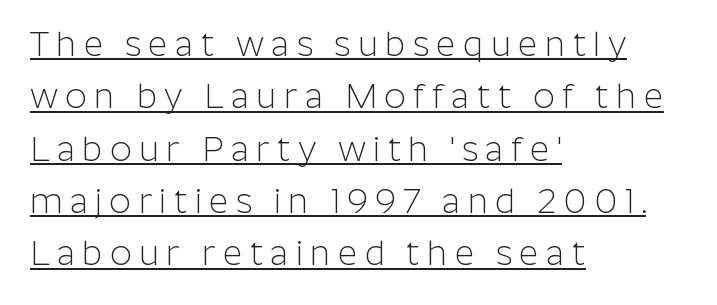
{"serif": "no", "italic": "no", "bold": "no", "weight": "light", "width": "normal", "stroke_contrast": "low", "x_height": "medium", "monospaced": "no", "underline": "yes", "align": "left", "line_spacing": "normal", "line_spacing_ratio": 1.54, "letter_spacing": "wide", "letter_spacing_em": 0.21, "glyph_px": 34}
